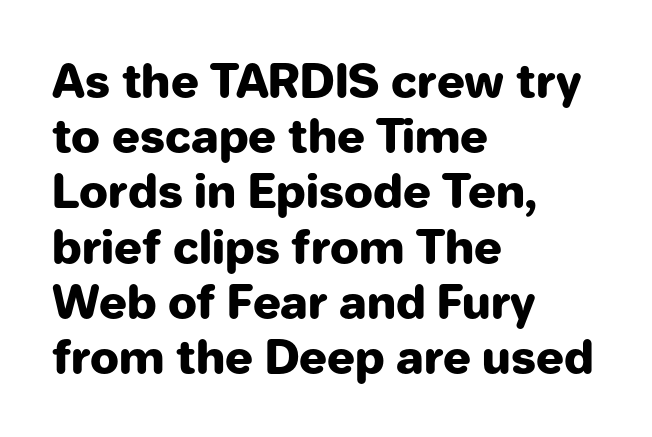
Q: Is the text bold? A: Yes.
Q: Is the text italic (slanted)? A: No, it is upright.
Q: Is the typeface a serif or a sans-serif typeface? A: Sans-serif.
Q: Is the text underlined? A: No.
Q: How is the paragraph aligned? A: Left-aligned.
Q: Is the spacing between letters normal or unusually wide? A: Normal.
Q: Width (condensed, normal, or wide)? A: Normal.
Q: Stroke contrast? A: Low.
Q: x-height? A: Medium.
Q: Monospaced? A: No.
